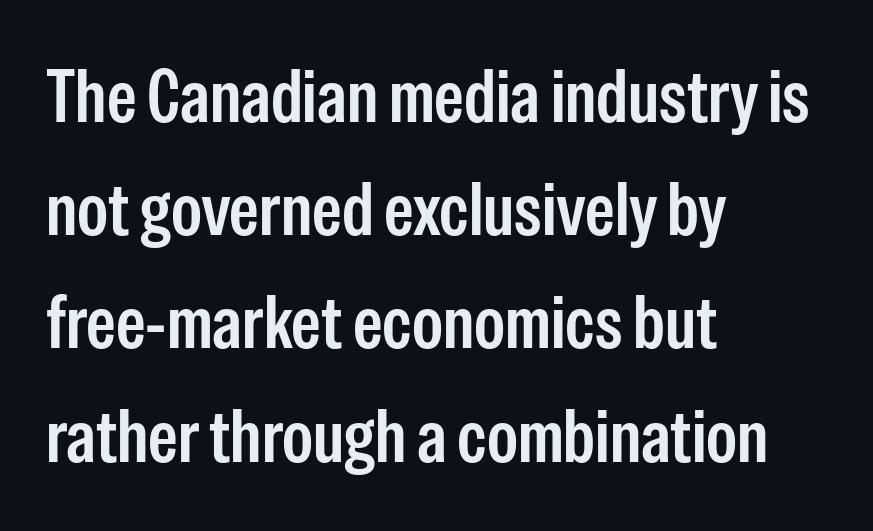
The lines in this sample share a left origin and differ only in where they stop. The font's upright variant was chosen for this text. Evenly set lines give the paragraph a standard silhouette. Set as a demibold, roughly 600 on the weight scale.
